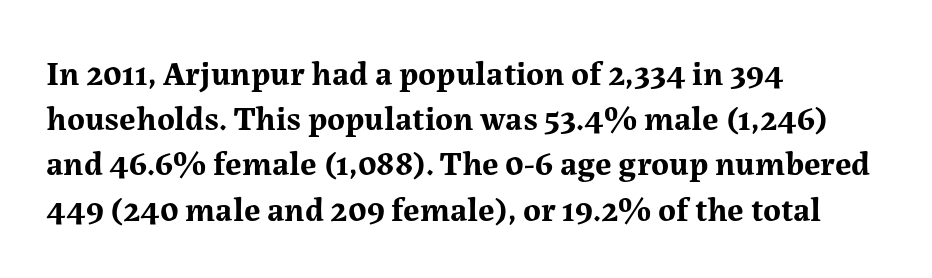
Q: Is the text bold? A: Yes.
Q: Is the text italic (slanted)? A: No, it is upright.
Q: Is the typeface a serif or a sans-serif typeface? A: Serif.
Q: Is the text underlined? A: No.
Q: How is the paragraph aligned? A: Left-aligned.
Q: Is the spacing between letters normal or unusually wide? A: Normal.
Q: Is the spacing between lines tight, normal or loose? A: Normal.
Q: Width (condensed, normal, or wide)? A: Normal.
Q: Stroke contrast? A: Medium.
Q: x-height? A: Medium.
Q: Monospaced? A: No.
